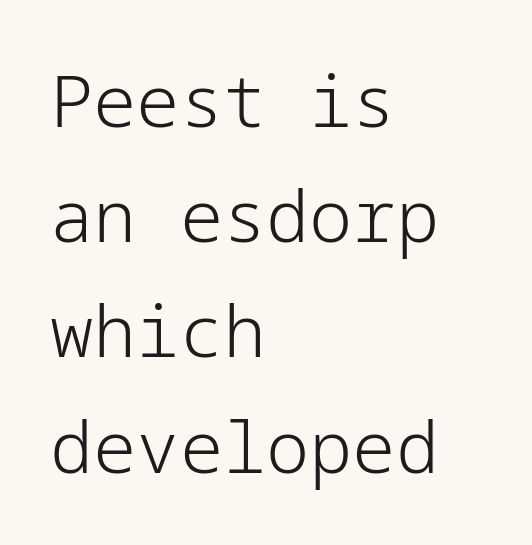
The image shows 72 px light sans-serif type, upright; set left-aligned, normal line spacing (1.6x), normal letter spacing, not underlined; low stroke contrast and a medium x-height.
